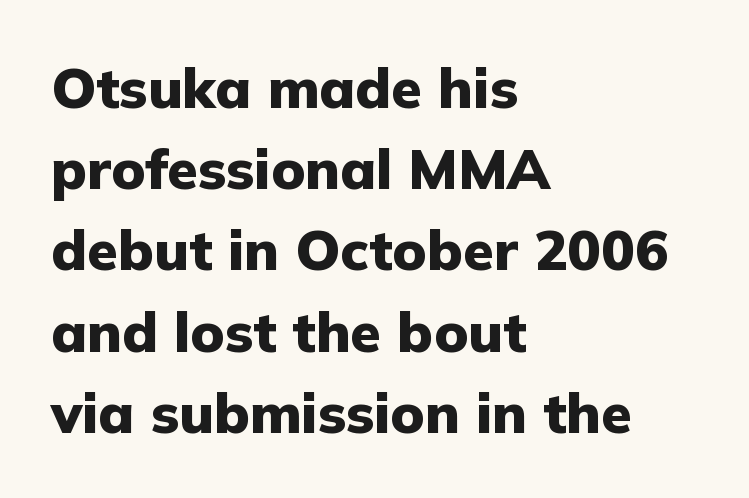
{"serif": "no", "italic": "no", "bold": "yes", "weight": "heavy", "width": "normal", "stroke_contrast": "low", "x_height": "medium", "monospaced": "no", "underline": "no", "align": "left", "line_spacing": "normal", "line_spacing_ratio": 1.45, "letter_spacing": "normal", "letter_spacing_em": 0.0, "glyph_px": 56}
